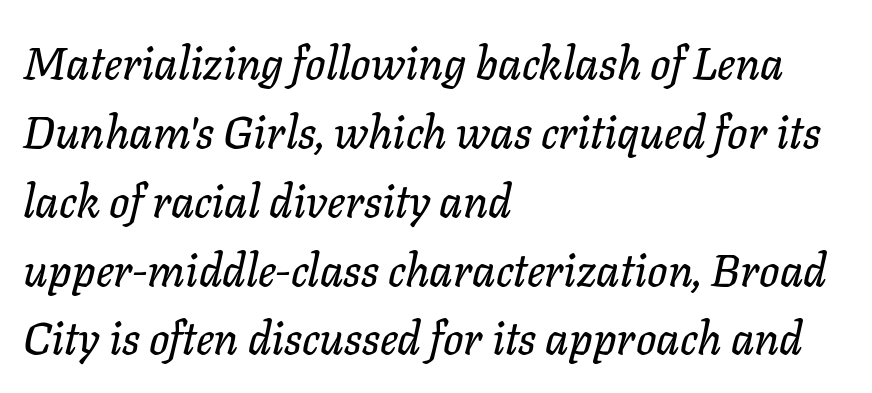
{"italic": "yes", "lean": "right", "slant_degrees": 11, "width": "normal", "stroke_contrast": "low", "x_height": "medium", "monospaced": "no", "underline": "no", "align": "left", "line_spacing": "normal", "line_spacing_ratio": 1.53, "letter_spacing": "normal", "letter_spacing_em": 0.0, "glyph_px": 45}
